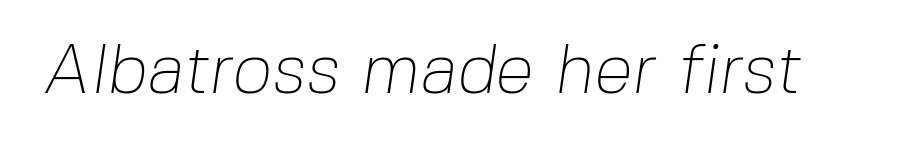
Q: Is the text bold? A: No.
Q: Is the typeface a serif or a sans-serif typeface? A: Sans-serif.
Q: Is the text underlined? A: No.
Q: Is the spacing between letters normal or unusually wide? A: Normal.
Q: Width (condensed, normal, or wide)? A: Normal.
Q: Stroke contrast? A: Low.
Q: x-height? A: Medium.
Q: Monospaced? A: No.
